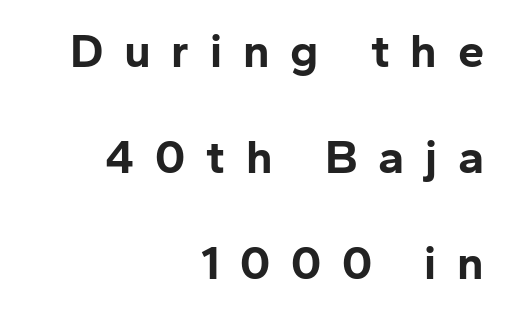
{"serif": "no", "italic": "no", "bold": "yes", "weight": "bold", "width": "normal", "stroke_contrast": "low", "x_height": "medium", "monospaced": "no", "underline": "no", "align": "right", "line_spacing": "loose", "line_spacing_ratio": 2.26, "letter_spacing": "wide", "letter_spacing_em": 0.44, "glyph_px": 47}
